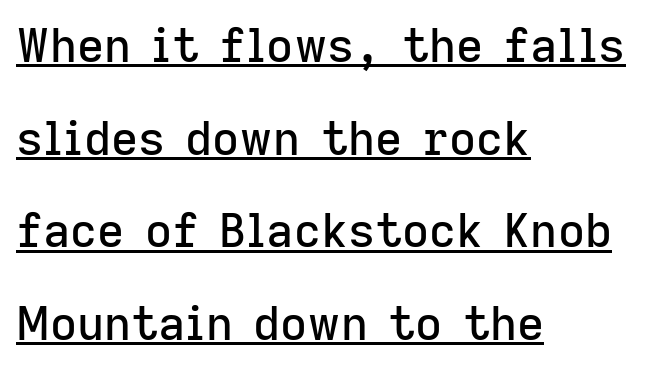
Q: Is the text italic (slanted)? A: No, it is upright.
Q: Is the typeface a serif or a sans-serif typeface? A: Sans-serif.
Q: Is the text underlined? A: Yes.
Q: How is the paragraph aligned? A: Left-aligned.
Q: Is the spacing between letters normal or unusually wide? A: Normal.
Q: Is the spacing between lines tight, normal or loose? A: Loose.
Q: Width (condensed, normal, or wide)? A: Normal.
Q: Stroke contrast? A: Low.
Q: x-height? A: Medium.
Q: Monospaced? A: No.
